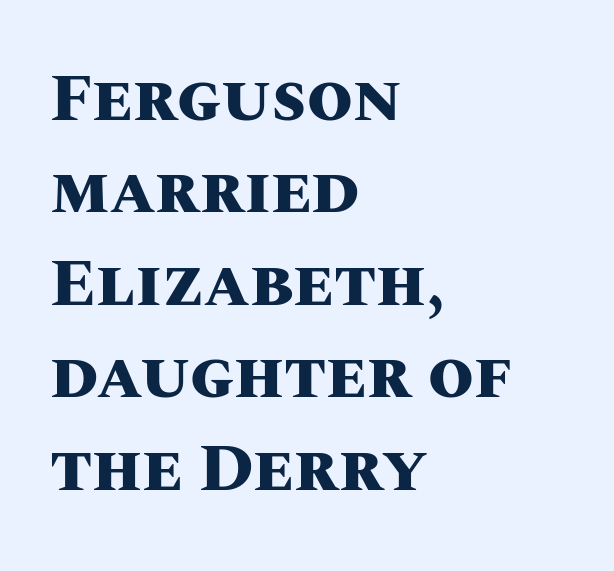
{"italic": "no", "bold": "yes", "weight": "heavy", "width": "normal", "stroke_contrast": "medium", "x_height": "large", "monospaced": "no", "underline": "no", "align": "left", "line_spacing": "normal", "line_spacing_ratio": 1.4, "letter_spacing": "normal", "letter_spacing_em": 0.0, "glyph_px": 66}
